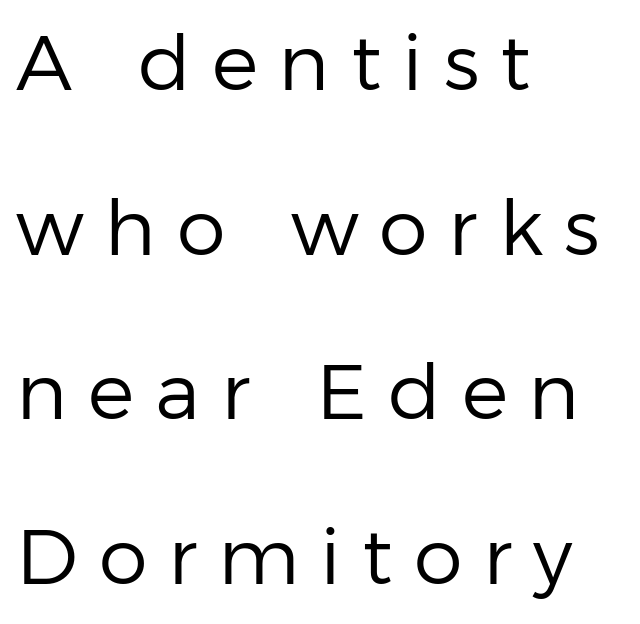
One-word summary of the alignment: left. This sample has the flowing, uneven cadence of proportional lettering. Is there much room between lines? Yes — plenty of vertical air separates them. Weight class: somewhere from thin through regular. The zone under the glyphs is completely vacant.
